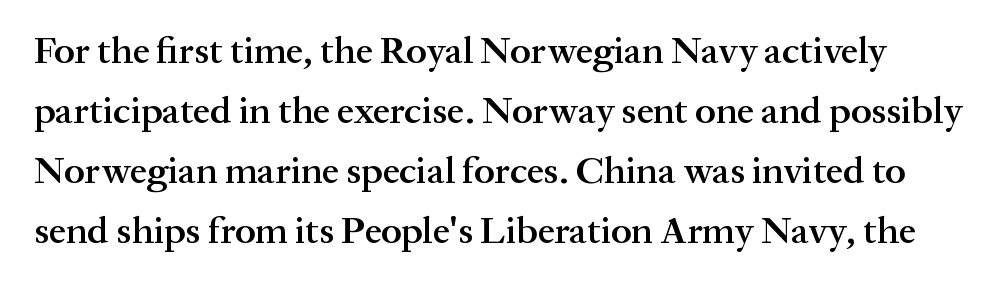
The passage shown has conventional tracking throughout. Note the varied advance widths — an 'i' is clearly narrower than an 'm'. Words float on clear page, feet unadorned. The strokes are fattened partway — semibold, not bold.
